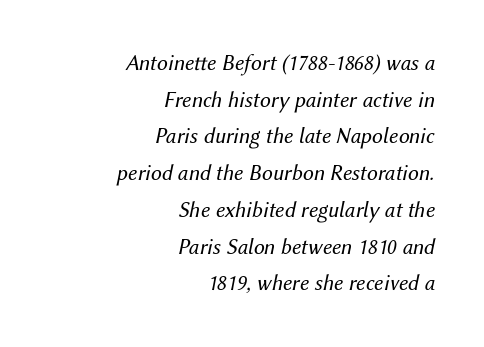
The image shows 22 px text type, italic (leaning right); set right-aligned, normal line spacing (1.67x), normal letter spacing, not underlined.
